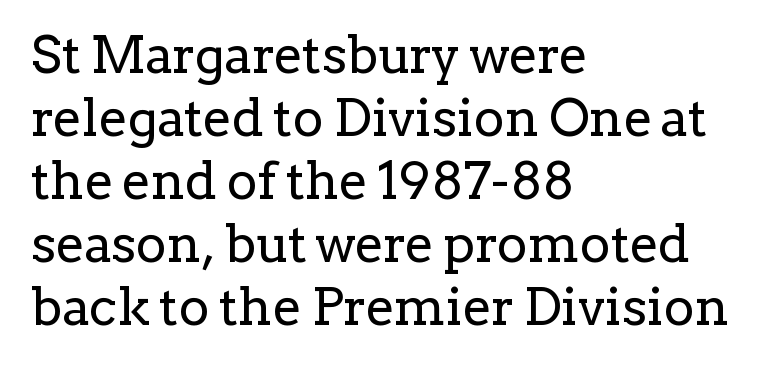
Q: Is the text bold? A: No.
Q: Is the text italic (slanted)? A: No, it is upright.
Q: Is the typeface a serif or a sans-serif typeface? A: Serif.
Q: Is the text underlined? A: No.
Q: How is the paragraph aligned? A: Left-aligned.
Q: Is the spacing between letters normal or unusually wide? A: Normal.
Q: Width (condensed, normal, or wide)? A: Normal.
Q: Stroke contrast? A: Low.
Q: x-height? A: Medium.
Q: Monospaced? A: No.
